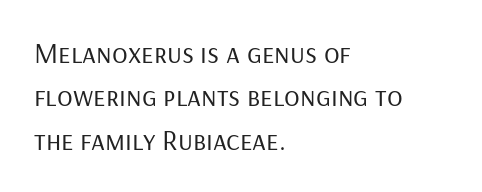
Descender tails drop into unmarked territory. This sample uses an upright cut, with every glyph sitting square on the baseline. These lines keep a tight, regular rhythm from letter to letter. Left-aligned paragraph, ragged on the right. These glyphs show unthickened strokes, regular width or finer. Check where the strokes stop: nothing finishes them off — pure sans.
